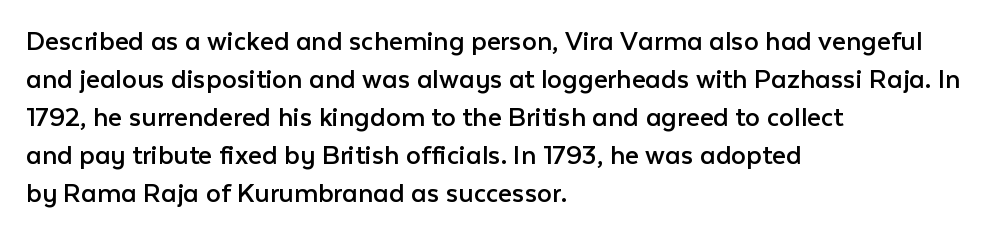
The image shows 30 px regular-weight sans-serif type, upright; set left-aligned, normal line spacing (1.27x), normal letter spacing, not underlined; low stroke contrast and a medium x-height.
